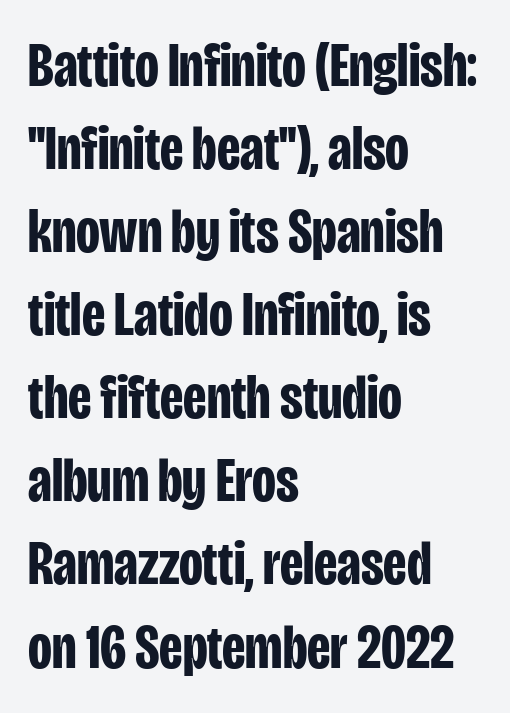
The image shows 62 px bold, condensed sans-serif type, upright; set left-aligned, normal line spacing (1.34x), normal letter spacing, not underlined; low stroke contrast and a large x-height.
